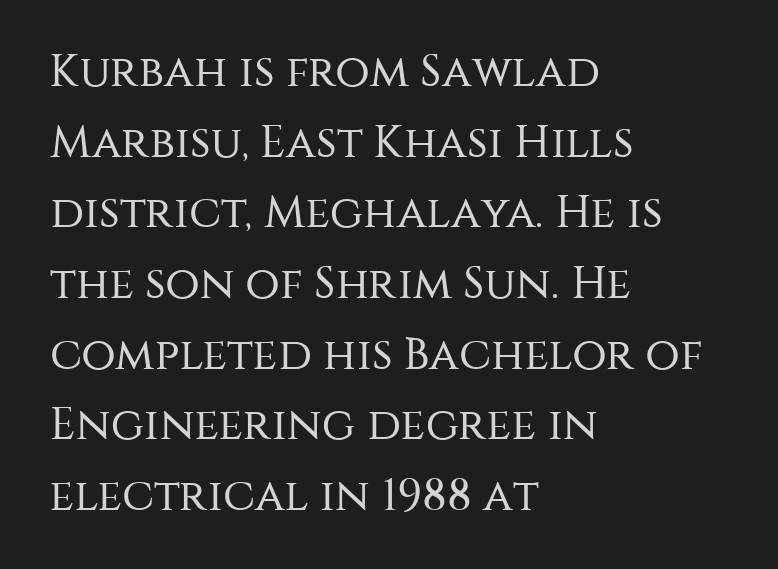
{"serif": "no", "italic": "no", "bold": "no", "weight": "regular", "width": "normal", "stroke_contrast": "medium", "x_height": "large", "monospaced": "no", "underline": "no", "align": "left", "line_spacing": "normal", "line_spacing_ratio": 1.57, "letter_spacing": "normal", "letter_spacing_em": 0.0, "glyph_px": 45}
